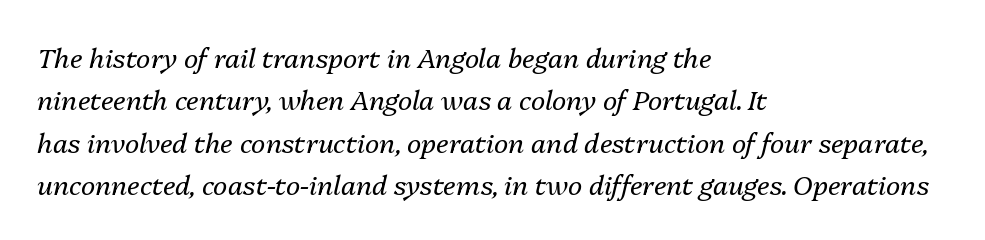
The image shows 27 px text type, italic (leaning right); set left-aligned, normal line spacing (1.57x), normal letter spacing, not underlined.
